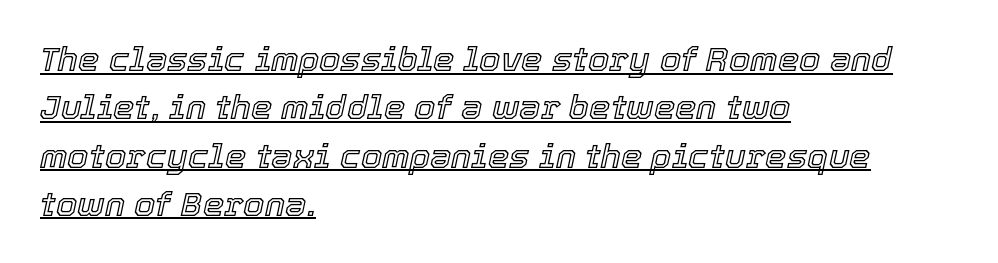
Q: Is the text italic (slanted)? A: Yes, it leans right by about 12 degrees.
Q: Is the text underlined? A: Yes.
Q: How is the paragraph aligned? A: Left-aligned.
Q: Is the spacing between letters normal or unusually wide? A: Normal.
Q: Is the spacing between lines tight, normal or loose? A: Normal.
Q: Width (condensed, normal, or wide)? A: Normal.
Q: x-height? A: Medium.
Q: Monospaced? A: No.
